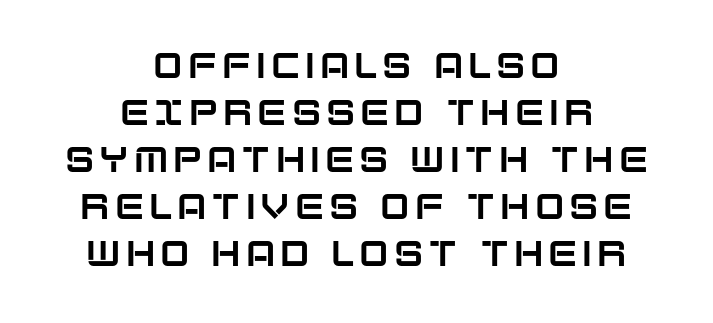
{"serif": "no", "italic": "no", "width": "normal", "stroke_contrast": "low", "x_height": "large", "monospaced": "no", "underline": "no", "align": "center", "line_spacing": "normal", "line_spacing_ratio": 1.34, "glyph_px": 35}
